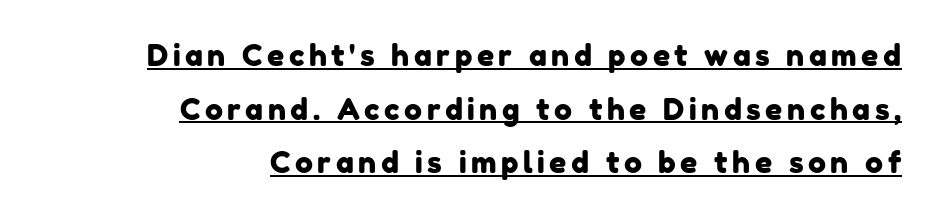
Q: Is the typeface a serif or a sans-serif typeface? A: Sans-serif.
Q: Is the text underlined? A: Yes.
Q: How is the paragraph aligned? A: Right-aligned.
Q: Width (condensed, normal, or wide)? A: Normal.
Q: Stroke contrast? A: Low.
Q: x-height? A: Medium.
Q: Monospaced? A: No.
